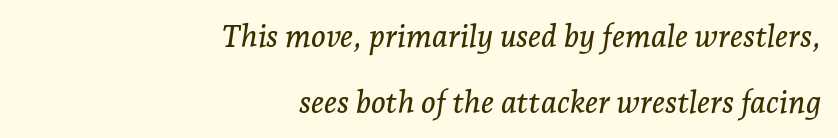
Posture: slanted. Does the leading feel generous? Absolutely, it's lavish. Proportional: the letters do not fall into vertical columns. The face used here is rendered with its standard letterfit.
